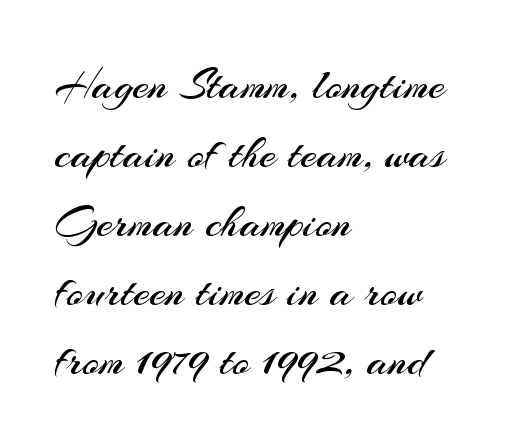
{"serif": "no", "bold": "no", "weight": "regular", "width": "normal", "stroke_contrast": "medium", "x_height": "small", "monospaced": "no", "underline": "no", "align": "left", "line_spacing": "normal", "line_spacing_ratio": 1.5, "letter_spacing": "normal", "letter_spacing_em": 0.0, "glyph_px": 46}
